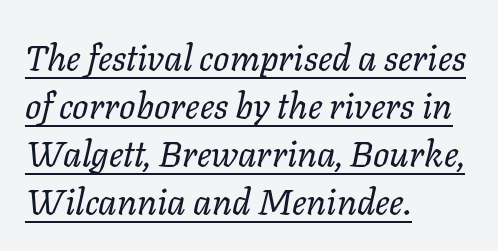
Q: Is the text bold? A: No.
Q: Is the text italic (slanted)? A: Yes, it leans right by about 11 degrees.
Q: Is the text underlined? A: Yes.
Q: How is the paragraph aligned? A: Left-aligned.
Q: Is the spacing between letters normal or unusually wide? A: Normal.
Q: Is the spacing between lines tight, normal or loose? A: Normal.
Q: Width (condensed, normal, or wide)? A: Normal.
Q: Stroke contrast? A: Low.
Q: x-height? A: Medium.
Q: Monospaced? A: No.
